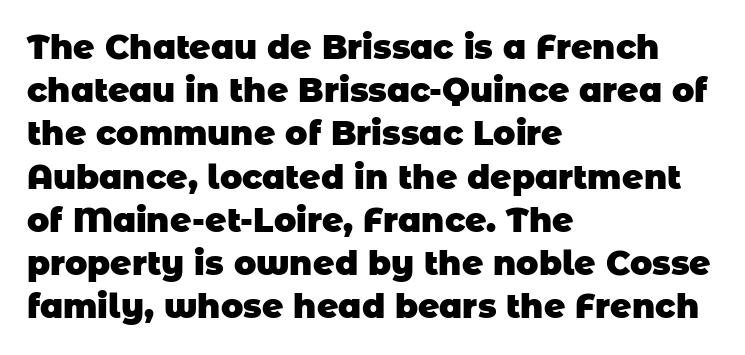
{"serif": "no", "bold": "yes", "weight": "heavy", "width": "normal", "stroke_contrast": "low", "x_height": "large", "monospaced": "no", "underline": "no", "align": "left", "line_spacing": "normal", "line_spacing_ratio": 1.31, "letter_spacing": "normal", "letter_spacing_em": 0.0, "glyph_px": 33}
